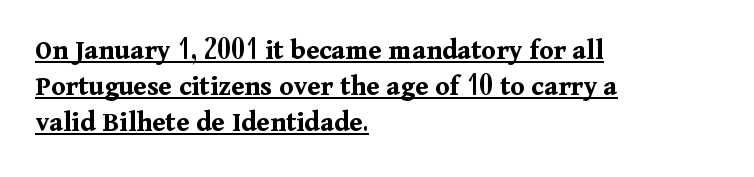
The image shows 29 px bold serif type, upright; set left-aligned, normal line spacing (1.25x), normal letter spacing, underlined; medium stroke contrast and a medium x-height.
